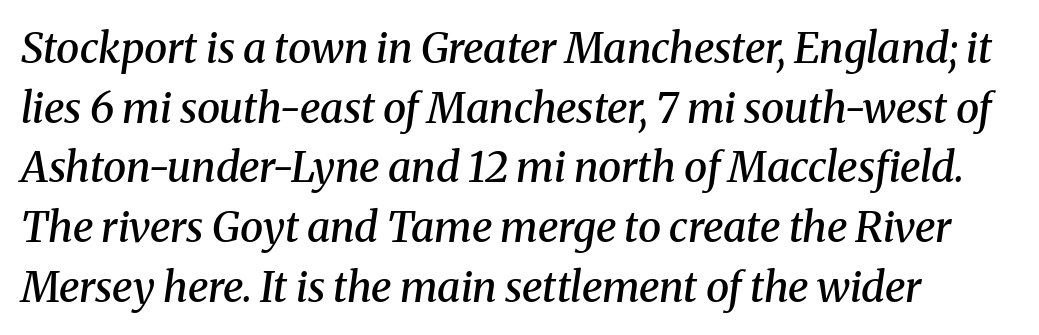
{"serif": "yes", "italic": "yes", "lean": "right", "slant_degrees": 8, "bold": "semi", "weight": "semibold", "width": "normal", "stroke_contrast": "medium", "x_height": "medium", "monospaced": "no", "underline": "no", "line_spacing": "normal", "line_spacing_ratio": 1.42, "letter_spacing": "normal", "letter_spacing_em": 0.0, "glyph_px": 42}
